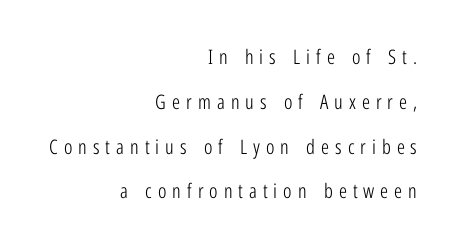
{"italic": "no", "bold": "no", "underline": "no", "align": "right", "line_spacing": "loose", "line_spacing_ratio": 2.24, "letter_spacing": "wide", "letter_spacing_em": 0.3, "glyph_px": 20}
